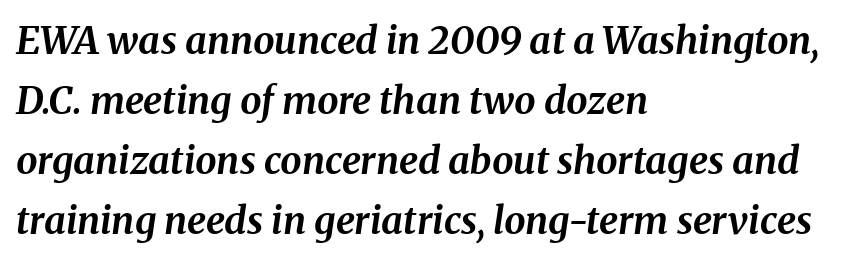
The image shows 38 px bold type, italic (leaning right); set left-aligned, normal line spacing (1.58x), normal letter spacing, not underlined; medium stroke contrast and a medium x-height.
